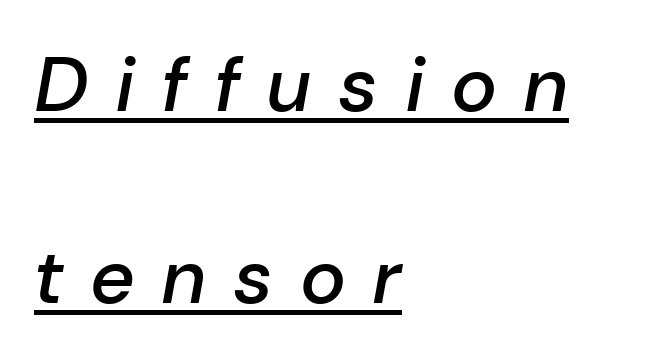
Q: Is the text bold? A: Semi-bold.
Q: Is the text italic (slanted)? A: Yes, it leans right by about 10 degrees.
Q: Is the text underlined? A: Yes.
Q: How is the paragraph aligned? A: Left-aligned.
Q: Is the spacing between letters normal or unusually wide? A: Unusually wide.
Q: Is the spacing between lines tight, normal or loose? A: Loose.
Q: Width (condensed, normal, or wide)? A: Normal.
Q: Stroke contrast? A: Low.
Q: x-height? A: Medium.
Q: Monospaced? A: No.
